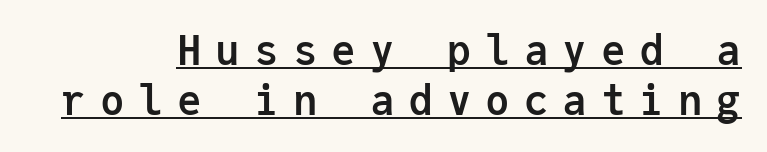
The image shows 41 px semibold sans-serif type, upright, monospaced; set right-aligned, line spacing 1.22x, unusually wide letter spacing (+0.34 em), underlined; low stroke contrast and a medium x-height.
